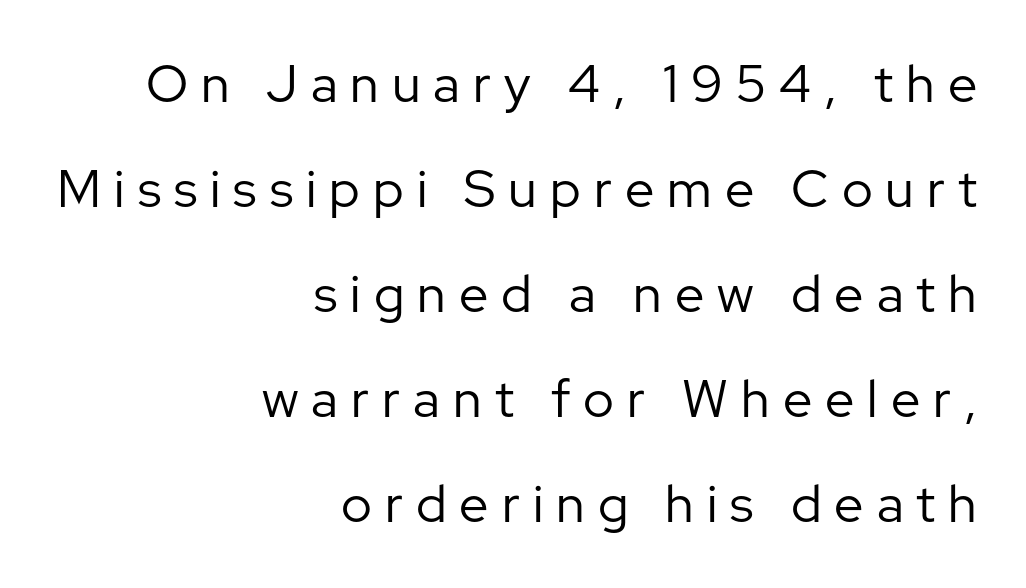
Counters stay open thanks to moderate or lighter strokes. Do the characters align in a grid? No, the font is proportional. The tracking reads as deliberately expanded to a designer's eye. A sans-serif font was chosen for this passage. Nope, not italic — everything's standing straight. Underlining? Definitely not there.
